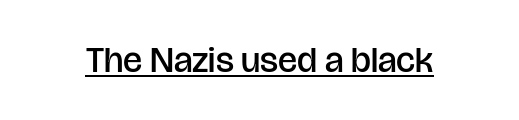
The image shows 36 px semibold sans-serif type, upright; set normal letter spacing, underlined; low stroke contrast and a large x-height.
